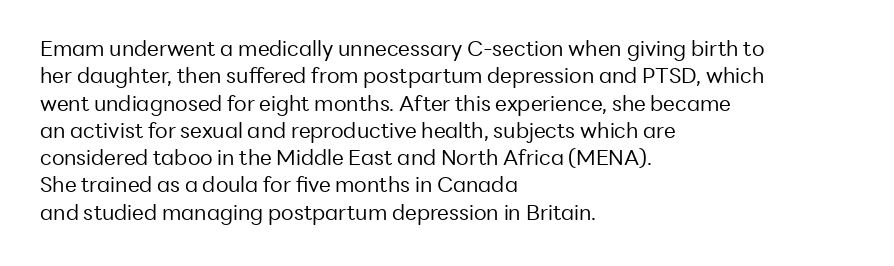
The image shows 21 px text type, upright; set left-aligned, normal line spacing (1.3x), normal letter spacing, not underlined.
